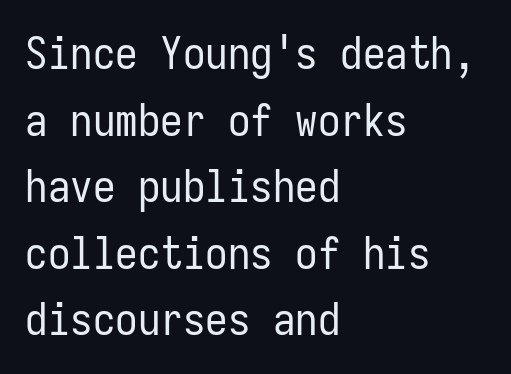
Q: Is the text bold? A: No.
Q: Is the text italic (slanted)? A: No, it is upright.
Q: Is the typeface a serif or a sans-serif typeface? A: Sans-serif.
Q: Is the text underlined? A: No.
Q: How is the paragraph aligned? A: Left-aligned.
Q: Is the spacing between letters normal or unusually wide? A: Normal.
Q: Is the spacing between lines tight, normal or loose? A: Normal.
Q: Width (condensed, normal, or wide)? A: Condensed.
Q: Stroke contrast? A: Low.
Q: x-height? A: Medium.
Q: Monospaced? A: Yes.
